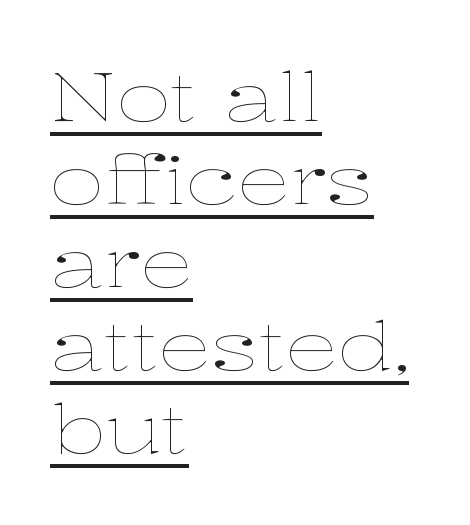
The image shows 67 px thin, wide type, upright; set left-aligned, line spacing 1.24x, normal letter spacing, underlined; low stroke contrast and a medium x-height.
